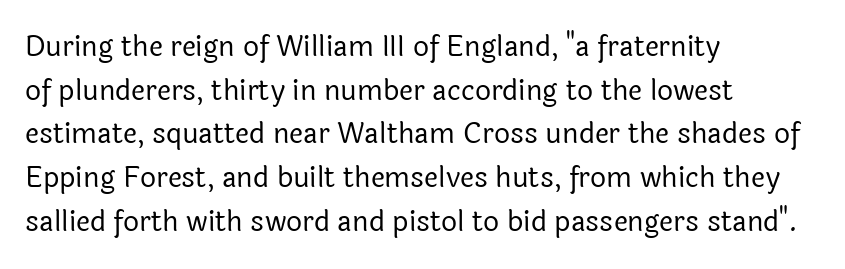
The type sits square on the baseline with zero lean. The line-height multiplier appears to be the usual default. Each word holds together tightly as a unit, with standard inter-letter gaps. Notice how the passage keeps a crisp vertical edge on the left only. This rendering features lettering with no underline.
